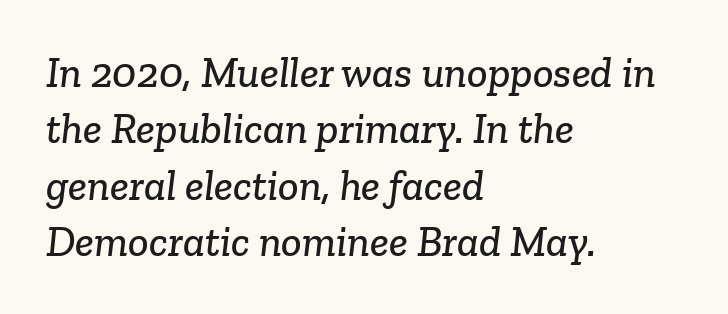
The passage shown is typeset with a serif family. No extra tracking has been applied to these lines. One-word summary of the alignment: left. Vertically, the passage feels balanced, rows spaced as you'd expect.
